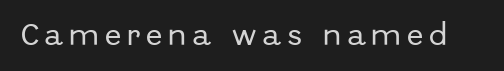
{"italic": "no", "underline": "no", "letter_spacing": "wide", "letter_spacing_em": 0.25, "glyph_px": 24}
